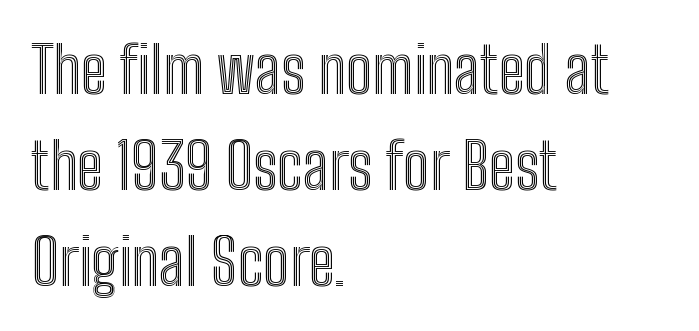
Designer's note — italics off, roman on. Is the letter spacing exaggerated? No — it looks like the ordinary default. This block has exactly the height ordinary leading produces. Here the designer chose a conventional face with non-uniform glyph widths. Only glyphs here, with clear space below each row. Every row of glyphs begins at an identical x-position on the left.
